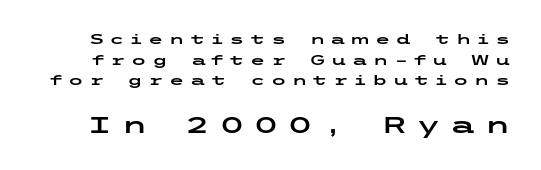
{"italic": "no", "underline": "no", "line_spacing": "normal", "line_spacing_ratio": 1.47, "letter_spacing": "wide", "letter_spacing_em": 0.39, "larger_block": "second", "size_ratio": 1.64, "glyph_px": 23}
